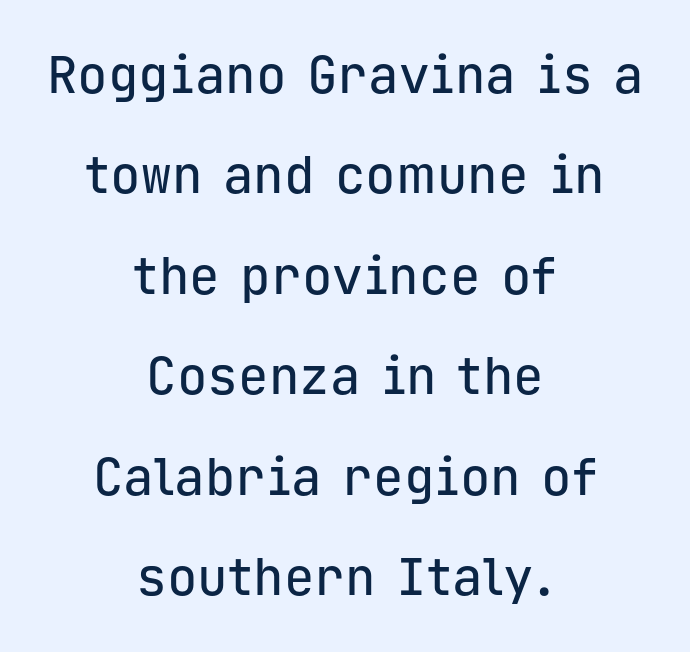
The image shows 51 px sans-serif type, upright, monospaced; set centered, loose line spacing (1.97x), normal letter spacing, not underlined; low stroke contrast and a medium x-height.
